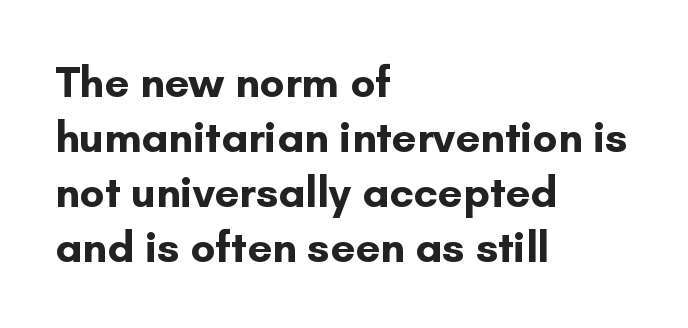
Q: Is the text bold? A: Yes.
Q: Is the text italic (slanted)? A: No, it is upright.
Q: Is the typeface a serif or a sans-serif typeface? A: Sans-serif.
Q: Is the text underlined? A: No.
Q: How is the paragraph aligned? A: Left-aligned.
Q: Is the spacing between letters normal or unusually wide? A: Normal.
Q: Is the spacing between lines tight, normal or loose? A: Normal.
Q: Width (condensed, normal, or wide)? A: Normal.
Q: Stroke contrast? A: Low.
Q: x-height? A: Small.
Q: Monospaced? A: No.
